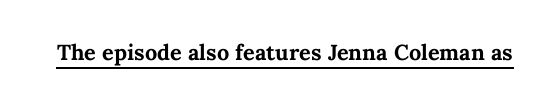
Standard letterfit; no display-style spreading of the glyphs. In terms of posture, this sample is upright. The rendering uses natural spacing where letterforms have individual widths. Underlined type.
